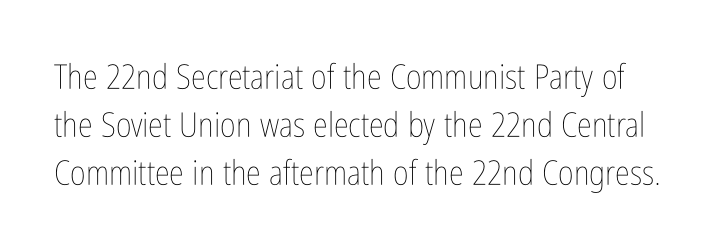
{"italic": "no", "bold": "no", "weight": "thin", "width": "condensed", "stroke_contrast": "low", "x_height": "medium", "monospaced": "no", "underline": "no", "line_spacing": "normal", "line_spacing_ratio": 1.41, "letter_spacing": "normal", "letter_spacing_em": 0.0, "glyph_px": 34}
